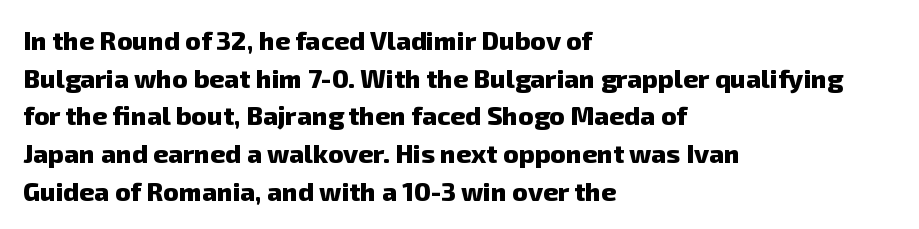
{"bold": "yes", "underline": "no", "align": "left", "line_spacing": "normal", "line_spacing_ratio": 1.45, "letter_spacing": "normal", "letter_spacing_em": 0.0, "glyph_px": 26}
